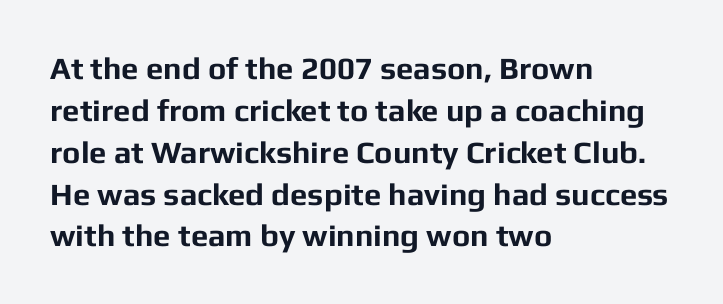
The image shows 31 px bold sans-serif type, upright; set left-aligned, normal line spacing (1.35x), normal letter spacing, not underlined; low stroke contrast and a medium x-height.
